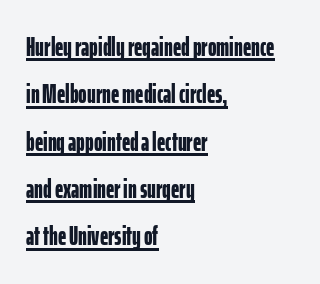
The image shows 26 px bold type, upright; set left-aligned, line spacing 1.82x, normal letter spacing, underlined.
